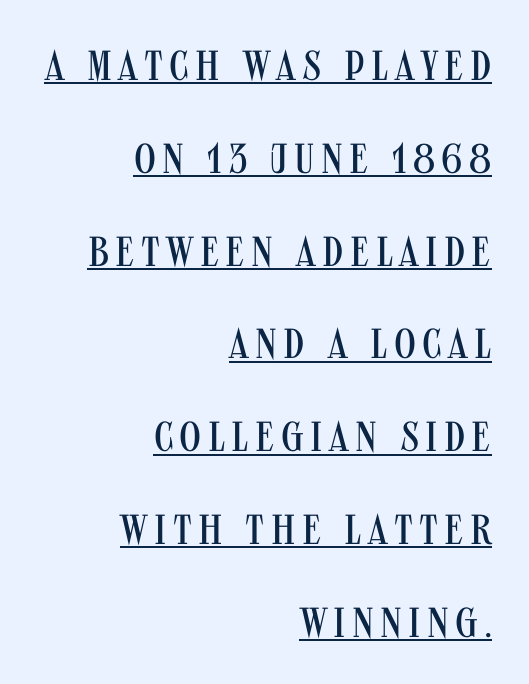
Is the stroke heavy? The answer is a plain regular-or-lighter. This sample trades compactness for vertical openness between lines. The string is rendered with underlining switched on. Upright lettering throughout.
